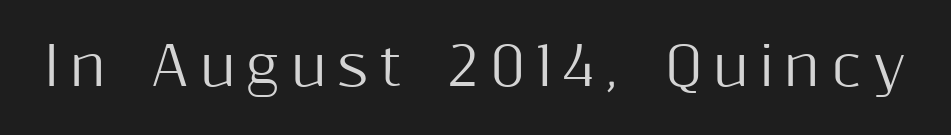
Upright lettering throughout. The line texture is sparse and dotted thanks to wide tracking. Clear beneath every line of the passage. Grotesque or geometric, the face here clearly has no serifs. Do the characters align in a grid? No, the font is proportional.
